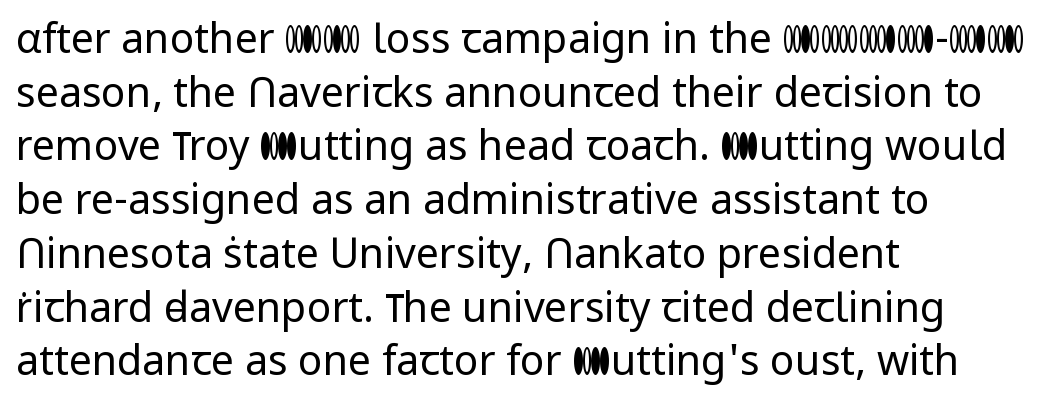
Q: Is the text bold? A: No.
Q: Is the text italic (slanted)? A: No, it is upright.
Q: Is the typeface a serif or a sans-serif typeface? A: Sans-serif.
Q: Is the text underlined? A: No.
Q: How is the paragraph aligned? A: Left-aligned.
Q: Is the spacing between letters normal or unusually wide? A: Normal.
Q: Is the spacing between lines tight, normal or loose? A: Normal.
Q: Width (condensed, normal, or wide)? A: Normal.
Q: Stroke contrast? A: Low.
Q: x-height? A: Medium.
Q: Monospaced? A: No.
